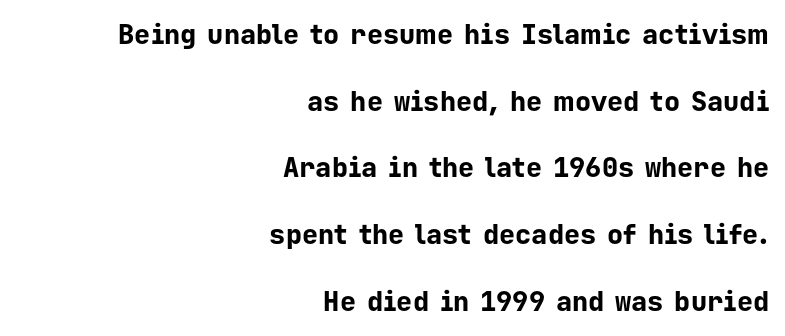
The image shows 27 px bold type, upright; set right-aligned, loose line spacing (2.47x), normal letter spacing, not underlined.
